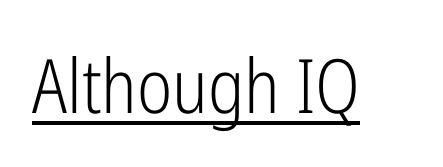
Q: Is the text bold? A: No.
Q: Is the text italic (slanted)? A: No, it is upright.
Q: Is the typeface a serif or a sans-serif typeface? A: Sans-serif.
Q: Is the text underlined? A: Yes.
Q: Is the spacing between letters normal or unusually wide? A: Normal.
Q: Width (condensed, normal, or wide)? A: Condensed.
Q: Stroke contrast? A: Low.
Q: x-height? A: Medium.
Q: Monospaced? A: No.
